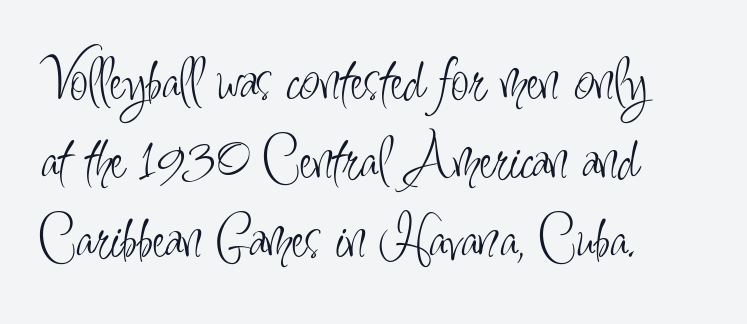
A bare baseline throughout the passage. The letters look calm and open, with moderate or lighter stems. Looks like regular typesetting: each glyph gets only the width it needs. All the whitespace from short lines collects on the right.
